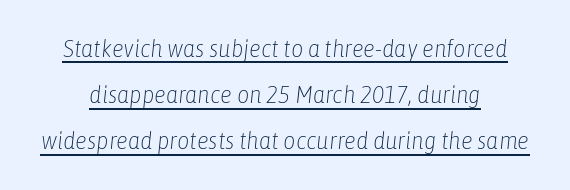
{"italic": "yes", "lean": "right", "slant_degrees": 6, "bold": "no", "underline": "yes", "line_spacing": "loose", "line_spacing_ratio": 1.92, "letter_spacing": "normal", "letter_spacing_em": 0.0, "glyph_px": 24}
